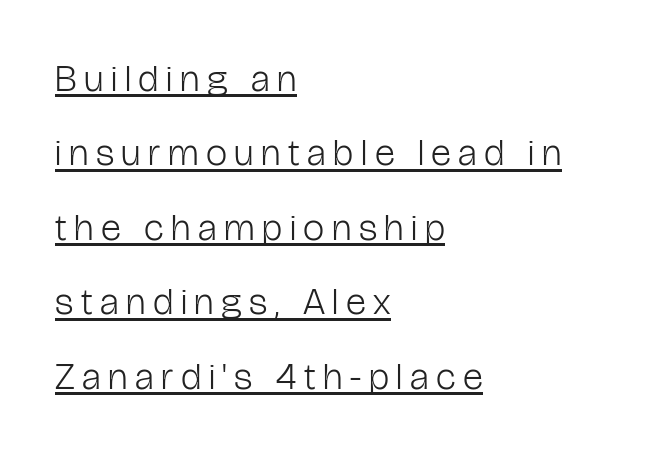
The image shows 38 px light, condensed sans-serif type, upright; set left-aligned, loose line spacing (1.96x), unusually wide letter spacing (+0.2 em), underlined; low stroke contrast and a medium x-height.
